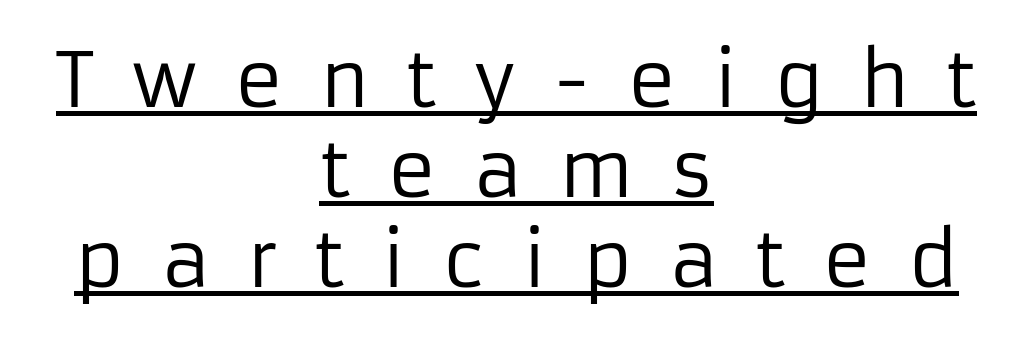
Q: Is the text bold? A: No.
Q: Is the text italic (slanted)? A: No, it is upright.
Q: Is the typeface a serif or a sans-serif typeface? A: Sans-serif.
Q: Is the text underlined? A: Yes.
Q: How is the paragraph aligned? A: Centered.
Q: Is the spacing between letters normal or unusually wide? A: Unusually wide.
Q: Width (condensed, normal, or wide)? A: Normal.
Q: Stroke contrast? A: Low.
Q: x-height? A: Medium.
Q: Monospaced? A: No.
